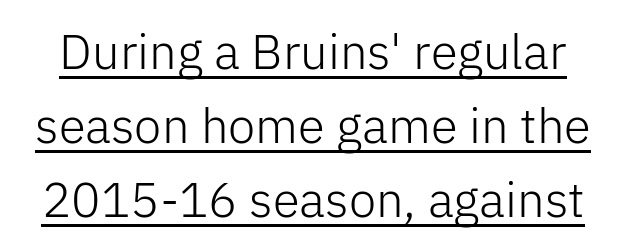
{"serif": "no", "italic": "no", "bold": "no", "weight": "light", "width": "normal", "stroke_contrast": "low", "x_height": "medium", "monospaced": "no", "underline": "yes", "line_spacing": "normal", "line_spacing_ratio": 1.51, "letter_spacing": "normal", "letter_spacing_em": 0.0, "glyph_px": 49}
